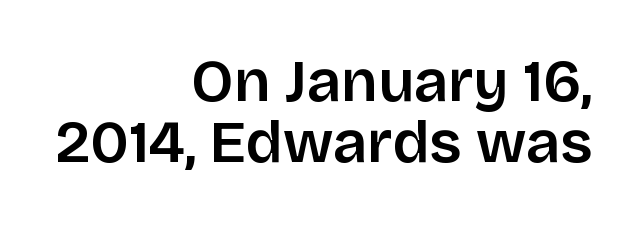
Q: Is the text italic (slanted)? A: No, it is upright.
Q: Is the typeface a serif or a sans-serif typeface? A: Sans-serif.
Q: Is the text underlined? A: No.
Q: How is the paragraph aligned? A: Right-aligned.
Q: Is the spacing between letters normal or unusually wide? A: Normal.
Q: Is the spacing between lines tight, normal or loose? A: Tight.
Q: Width (condensed, normal, or wide)? A: Normal.
Q: Stroke contrast? A: Low.
Q: x-height? A: Large.
Q: Monospaced? A: No.
